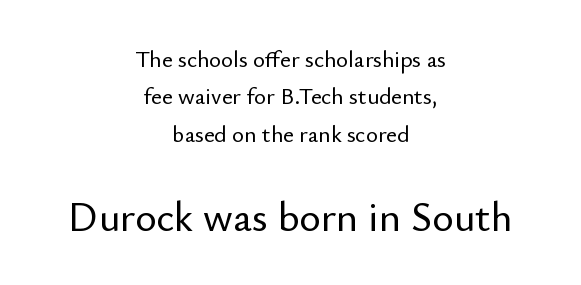
How would I describe the line gaps? Plain and ordinary. The letters advance in unequal steps, a hallmark of proportional type. This rendering leaves character spacing at its baseline value. Between these two stacked blocks, the lower one wins on size. The typeface chosen for these lines omits serifs. A clean baseline with only descenders dipping below it.
